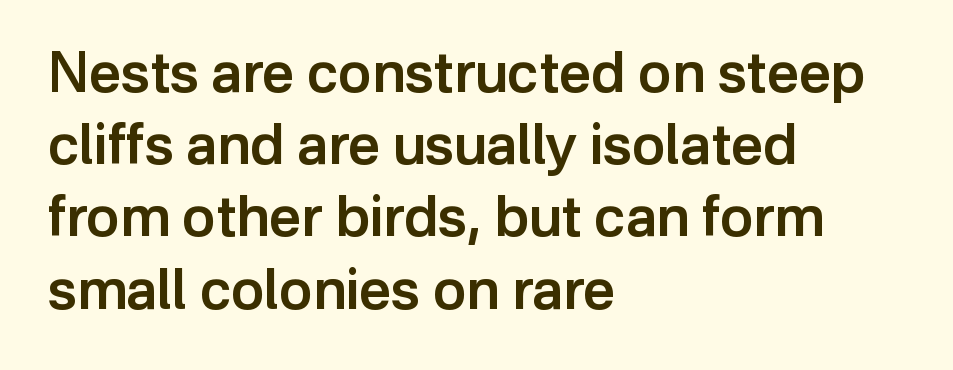
{"serif": "no", "italic": "no", "bold": "semi", "weight": "semibold", "width": "normal", "stroke_contrast": "low", "x_height": "medium", "monospaced": "no", "underline": "no", "align": "left", "line_spacing": "normal", "line_spacing_ratio": 1.29, "letter_spacing": "normal", "letter_spacing_em": 0.0, "glyph_px": 56}
